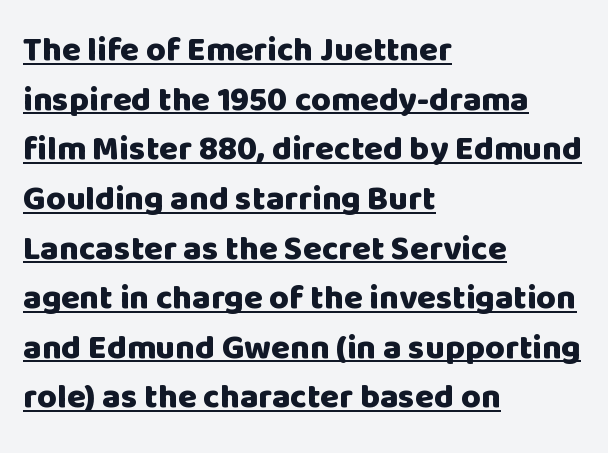
{"serif": "no", "italic": "no", "bold": "yes", "weight": "heavy", "width": "normal", "stroke_contrast": "low", "x_height": "large", "monospaced": "no", "underline": "yes", "align": "left", "line_spacing": "normal", "line_spacing_ratio": 1.46, "letter_spacing": "normal", "letter_spacing_em": 0.0, "glyph_px": 34}
